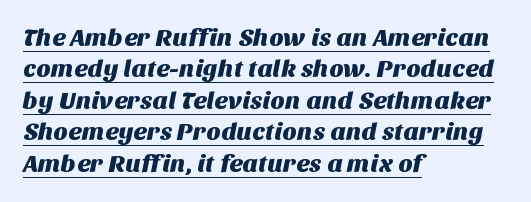
Q: Is the text underlined? A: Yes.
Q: How is the paragraph aligned? A: Left-aligned.
Q: Is the spacing between letters normal or unusually wide? A: Normal.
Q: Is the spacing between lines tight, normal or loose? A: Normal.
